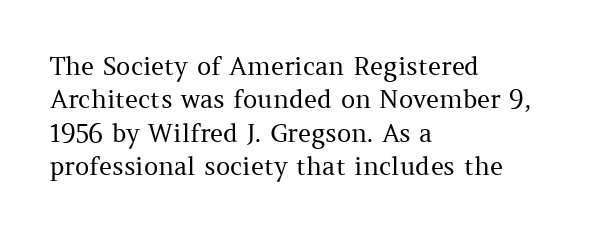
{"italic": "no", "bold": "no", "underline": "no", "align": "left", "line_spacing": "normal", "line_spacing_ratio": 1.34, "letter_spacing": "normal", "letter_spacing_em": 0.0, "glyph_px": 25}
